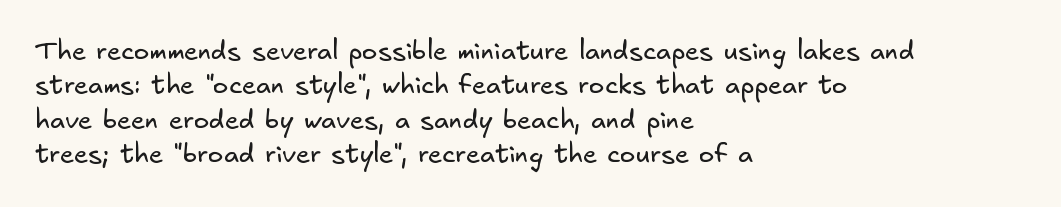
The foot of each line stays bare and open. Compared with a centered layout, this one pins lines to the left instead. The cut favours lightness, reaching ordinary text weight at its darkest. The designer left line spacing at the default.
